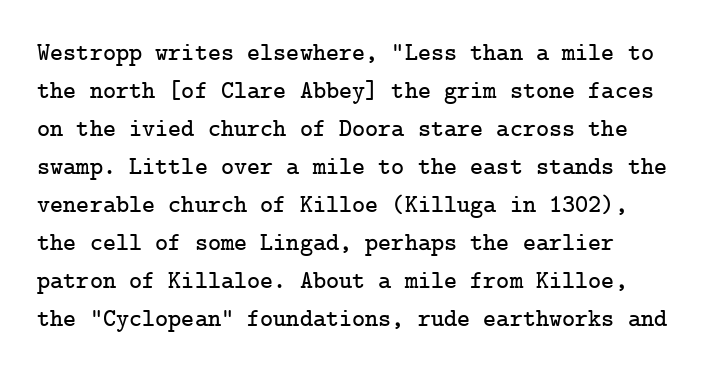
Q: Is the text italic (slanted)? A: No, it is upright.
Q: Is the text underlined? A: No.
Q: Is the spacing between letters normal or unusually wide? A: Normal.
Q: Is the spacing between lines tight, normal or loose? A: Normal.
